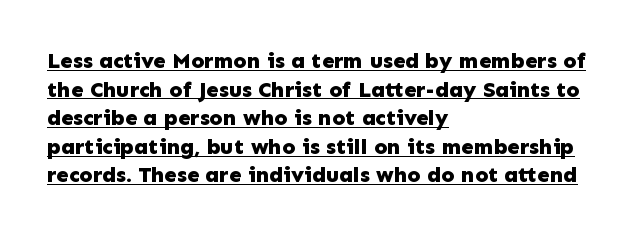
{"italic": "no", "bold": "yes", "underline": "yes", "align": "left", "line_spacing": "normal", "line_spacing_ratio": 1.3, "letter_spacing": "normal", "letter_spacing_em": 0.0, "glyph_px": 22}
